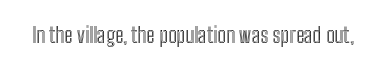
The image shows 21 px text type, upright; set normal letter spacing, not underlined.
